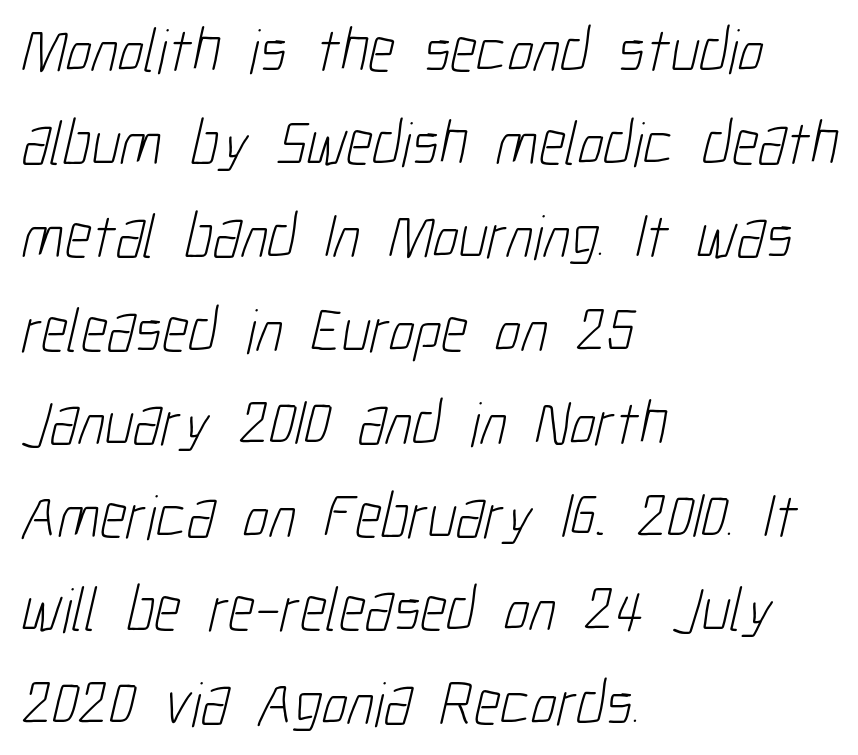
Q: Is the text bold? A: No.
Q: Is the typeface a serif or a sans-serif typeface? A: Sans-serif.
Q: Is the text underlined? A: No.
Q: How is the paragraph aligned? A: Left-aligned.
Q: Is the spacing between letters normal or unusually wide? A: Normal.
Q: Is the spacing between lines tight, normal or loose? A: Normal.
Q: Width (condensed, normal, or wide)? A: Condensed.
Q: Stroke contrast? A: Low.
Q: x-height? A: Medium.
Q: Monospaced? A: No.
